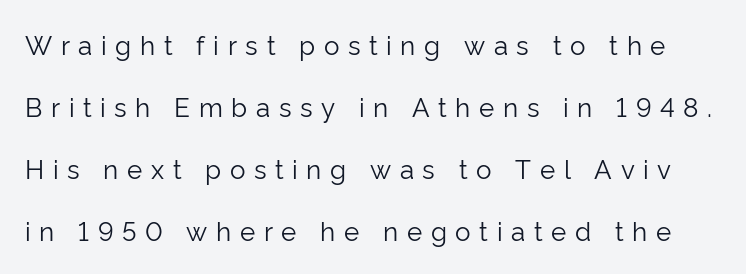
The image shows 26 px text type, upright; set loose line spacing (2.39x), unusually wide letter spacing (+0.33 em), not underlined.
